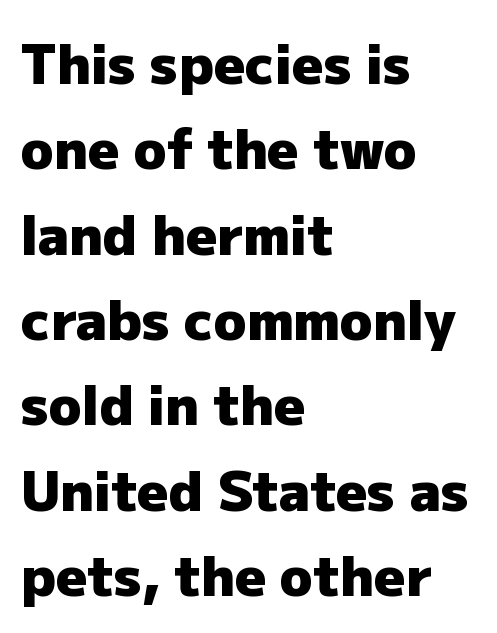
The image shows 54 px heavy sans-serif type, upright; set left-aligned, normal line spacing (1.58x), normal letter spacing, not underlined; low stroke contrast and a medium x-height.
